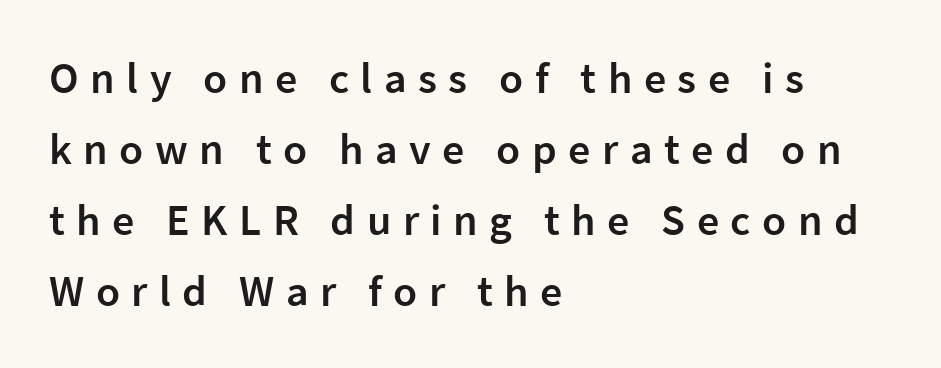
{"serif": "no", "italic": "no", "bold": "semi", "weight": "semibold", "width": "normal", "stroke_contrast": "low", "x_height": "medium", "monospaced": "no", "underline": "no", "align": "left", "line_spacing": "normal", "line_spacing_ratio": 1.61, "letter_spacing": "wide", "letter_spacing_em": 0.26, "glyph_px": 44}
